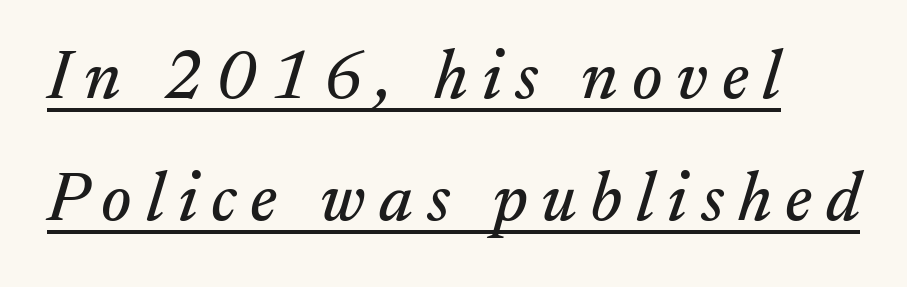
The image shows 69 px serif type, italic (leaning right); set line spacing 1.77x, unusually wide letter spacing (+0.2 em), underlined; medium stroke contrast and a small x-height.
